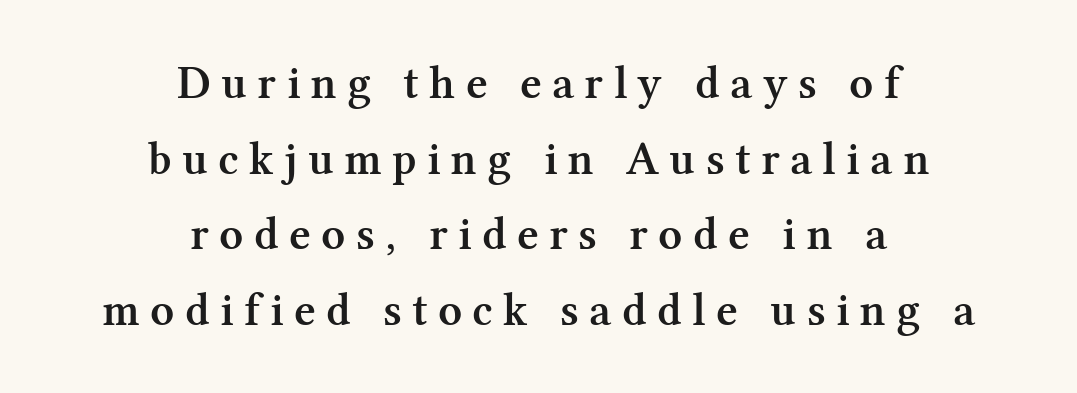
One-word summary of the alignment: center. Do the characters align in a grid? No, the font is proportional. This is moderately heavy type, rendered in semibold. Rule under the text: the space is simply empty. Tracking value appears strongly positive — letters spread wide.
